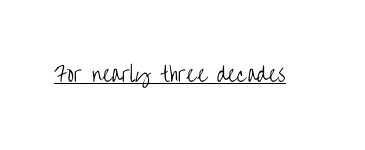
Between one letter and the next there's only the usual sliver of space. A roman cut, with each character standing at attention. The rendered words wear a rule along their underside. Heaviness? Minimal to ordinary, like unemphasized prose.
